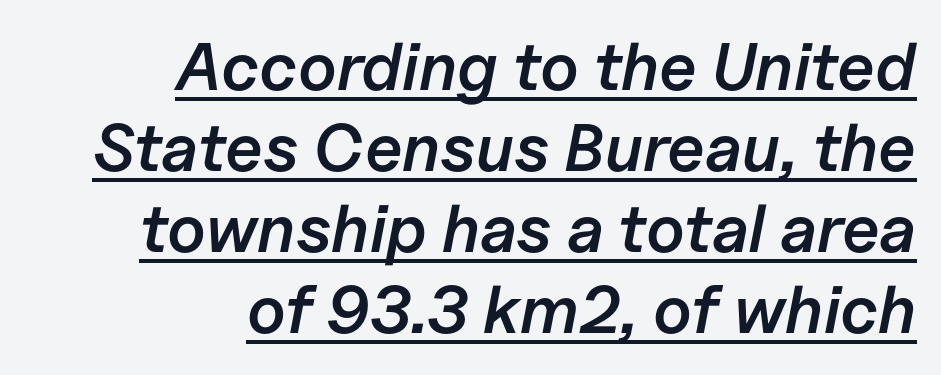
Q: Is the text bold? A: Semi-bold.
Q: Is the text italic (slanted)? A: Yes, it leans right by about 11 degrees.
Q: Is the text underlined? A: Yes.
Q: How is the paragraph aligned? A: Right-aligned.
Q: Is the spacing between letters normal or unusually wide? A: Normal.
Q: Width (condensed, normal, or wide)? A: Normal.
Q: Stroke contrast? A: Low.
Q: x-height? A: Medium.
Q: Monospaced? A: No.
